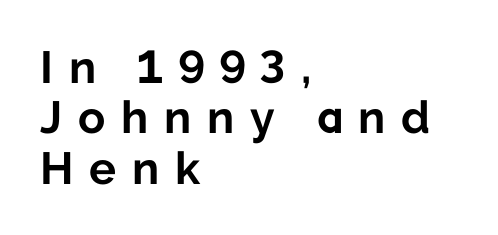
Underlining? Definitely not there. The passage shown is typeset with a sans-serif family. The face used here is rendered with a markedly widened letterfit. Varying glyph widths throughout — classic text-font behaviour.
